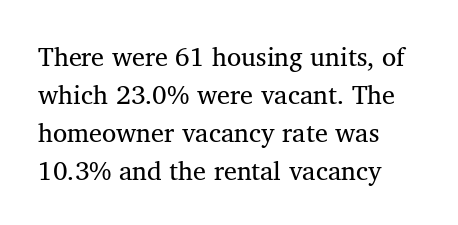
Q: Is the text bold? A: No.
Q: Is the text italic (slanted)? A: No, it is upright.
Q: Is the text underlined? A: No.
Q: How is the paragraph aligned? A: Left-aligned.
Q: Is the spacing between letters normal or unusually wide? A: Normal.
Q: Is the spacing between lines tight, normal or loose? A: Normal.
